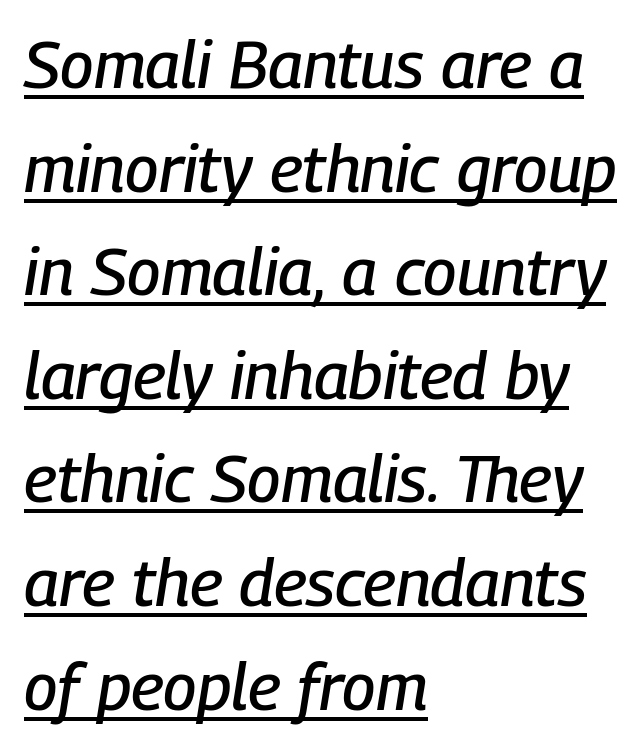
{"italic": "yes", "lean": "right", "slant_degrees": 9, "width": "condensed", "stroke_contrast": "low", "x_height": "medium", "monospaced": "no", "underline": "yes", "align": "left", "line_spacing": "normal", "line_spacing_ratio": 1.57, "letter_spacing": "normal", "letter_spacing_em": 0.0, "glyph_px": 66}
